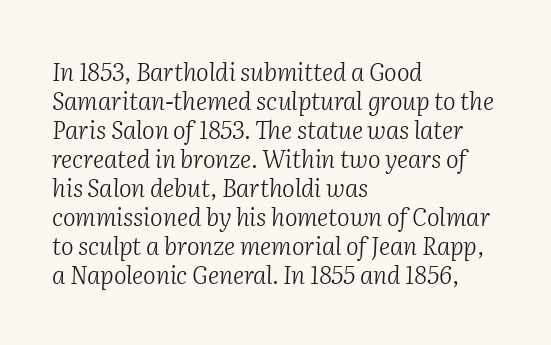
Q: Is the text bold? A: No.
Q: Is the text italic (slanted)? A: Yes, it leans right by about 2 degrees.
Q: Is the text underlined? A: No.
Q: How is the paragraph aligned? A: Left-aligned.
Q: Is the spacing between letters normal or unusually wide? A: Normal.
